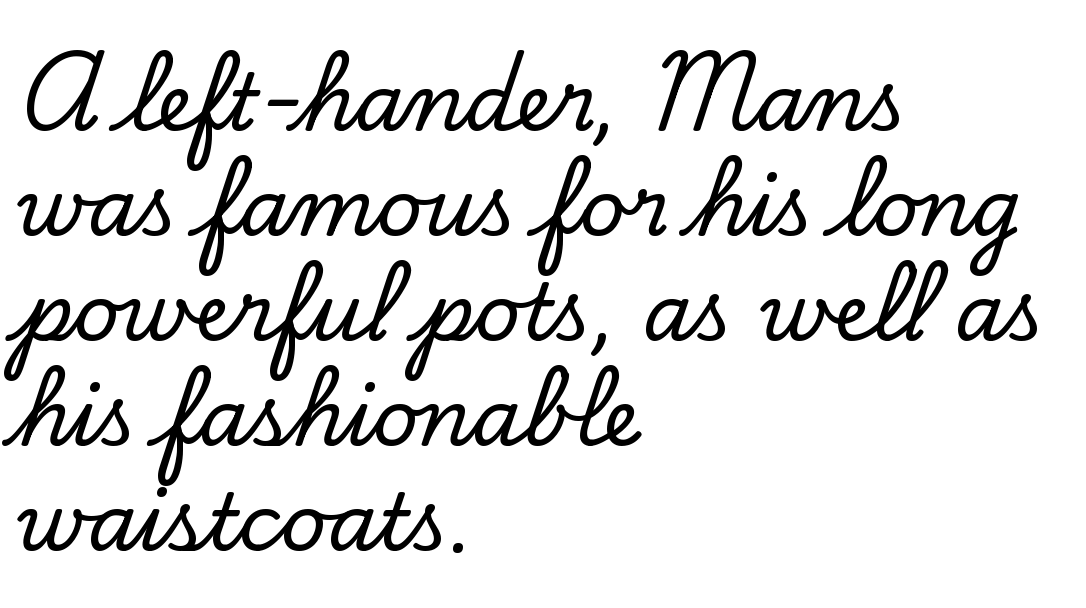
Q: Is the text italic (slanted)? A: Yes.
Q: Is the typeface a serif or a sans-serif typeface? A: Serif.
Q: Is the text underlined? A: No.
Q: How is the paragraph aligned? A: Left-aligned.
Q: Is the spacing between letters normal or unusually wide? A: Normal.
Q: Is the spacing between lines tight, normal or loose? A: Normal.
Q: Width (condensed, normal, or wide)? A: Normal.
Q: Stroke contrast? A: Low.
Q: x-height? A: Small.
Q: Monospaced? A: No.
